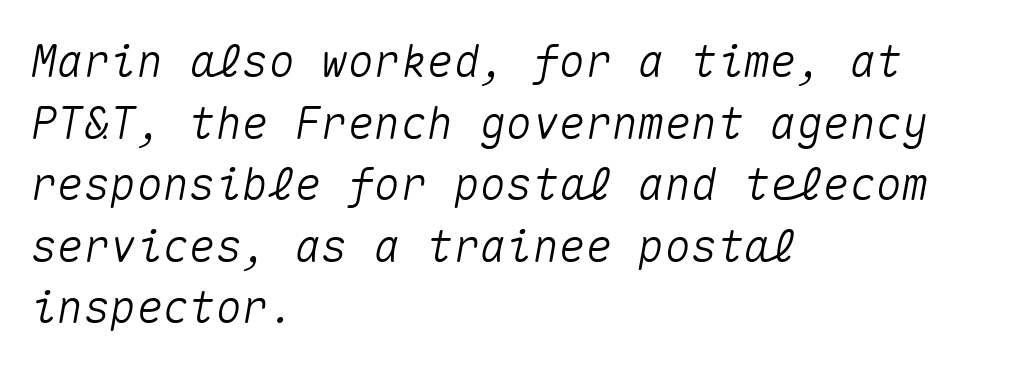
The image shows 44 px text type, italic (leaning right), monospaced; set left-aligned, normal line spacing (1.4x), normal letter spacing, not underlined; medium stroke contrast and a medium x-height.
